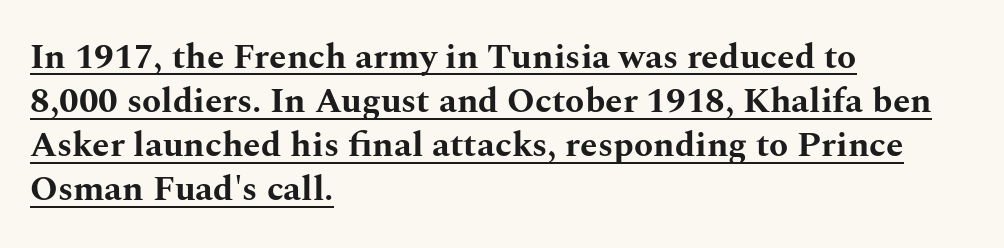
{"serif": "yes", "italic": "no", "bold": "yes", "weight": "bold", "width": "wide", "stroke_contrast": "medium", "x_height": "medium", "monospaced": "no", "underline": "yes", "align": "left", "line_spacing": "normal", "line_spacing_ratio": 1.26, "letter_spacing": "normal", "letter_spacing_em": 0.0, "glyph_px": 35}
